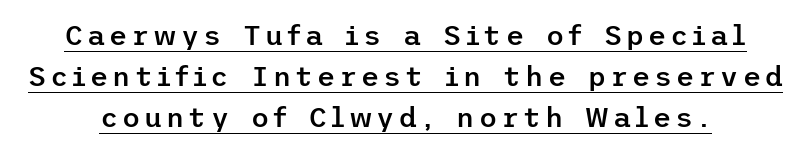
{"serif": "no", "italic": "no", "bold": "semi", "weight": "semibold", "width": "normal", "stroke_contrast": "low", "x_height": "medium", "underline": "yes", "line_spacing": "normal", "line_spacing_ratio": 1.46, "glyph_px": 28}
